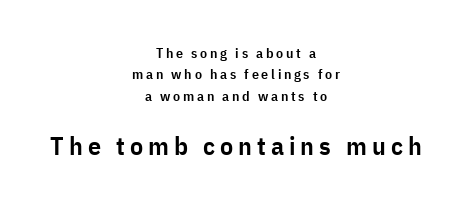
The image shows 26 px text type, upright; set centered, normal line spacing (1.53x), not underlined; the second (bottom) block is 1.86x larger.
